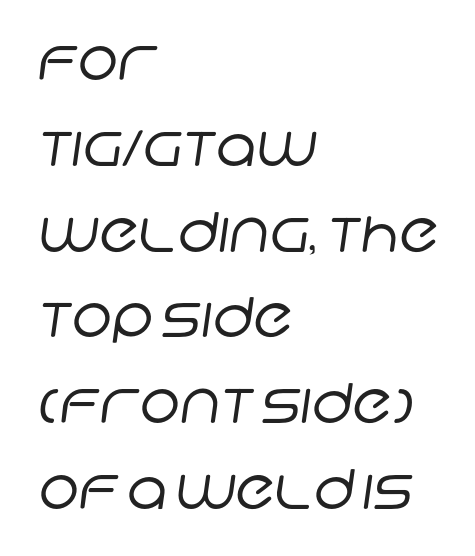
{"serif": "no", "bold": "no", "weight": "regular", "width": "normal", "stroke_contrast": "low", "x_height": "large", "monospaced": "no", "underline": "no", "align": "left", "line_spacing": "normal", "line_spacing_ratio": 1.56, "letter_spacing": "normal", "letter_spacing_em": 0.0, "glyph_px": 55}
